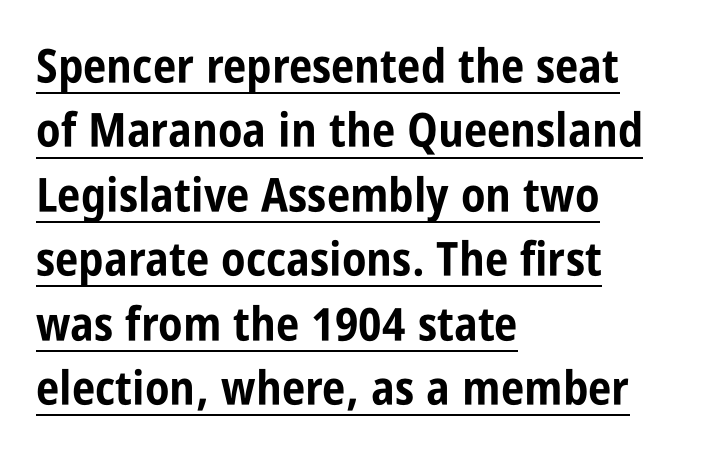
Think of a printed novel: that variable character pitch is what you see here. The passage shown is underscored from start to finish. Style check: upright. The face used here is rendered with its standard letterfit.
